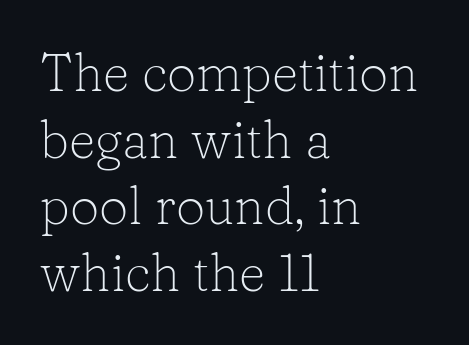
The image shows 52 px light serif type, upright; set left-aligned, normal line spacing (1.28x), normal letter spacing, not underlined; low stroke contrast and a medium x-height.
